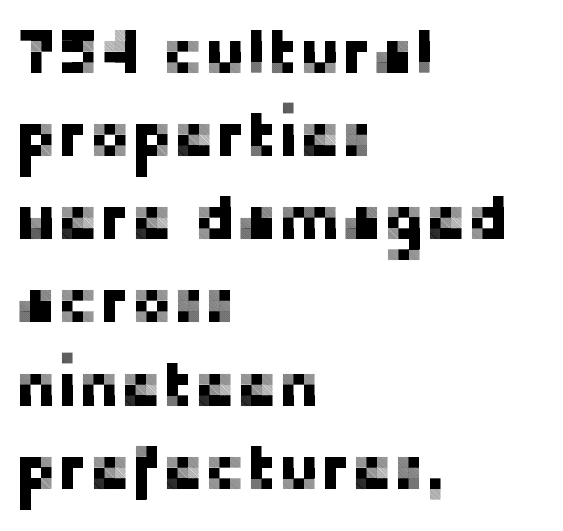
The image shows 63 px sans-serif type, upright; set left-aligned, normal line spacing (1.32x), normal letter spacing, not underlined; low stroke contrast and a medium x-height.
